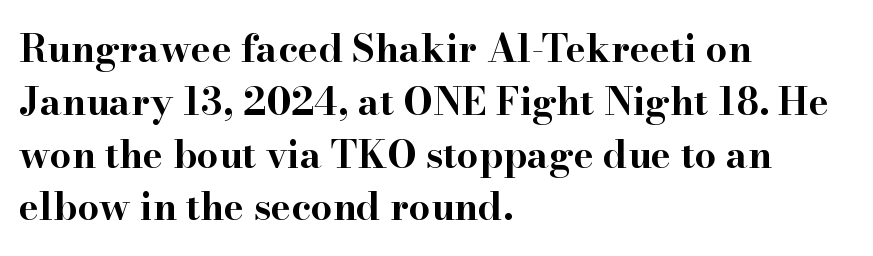
{"serif": "yes", "italic": "no", "bold": "yes", "weight": "bold", "width": "wide", "stroke_contrast": "high", "x_height": "small", "monospaced": "no", "underline": "no", "align": "left", "line_spacing": "normal", "line_spacing_ratio": 1.39, "letter_spacing": "normal", "letter_spacing_em": 0.0, "glyph_px": 38}
